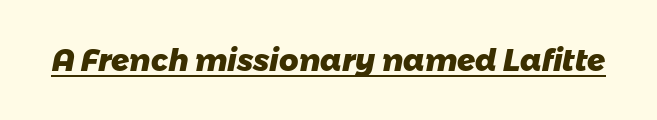
Q: Is the text bold? A: Yes.
Q: Is the typeface a serif or a sans-serif typeface? A: Sans-serif.
Q: Is the text underlined? A: Yes.
Q: Is the spacing between letters normal or unusually wide? A: Normal.
Q: Width (condensed, normal, or wide)? A: Normal.
Q: Stroke contrast? A: Low.
Q: x-height? A: Medium.
Q: Monospaced? A: No.
